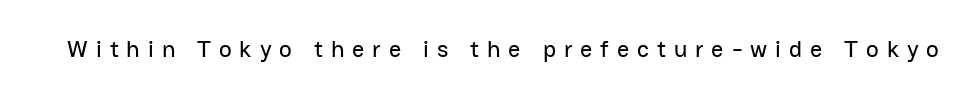
{"italic": "no", "underline": "no", "letter_spacing": "wide", "letter_spacing_em": 0.33, "glyph_px": 24}
